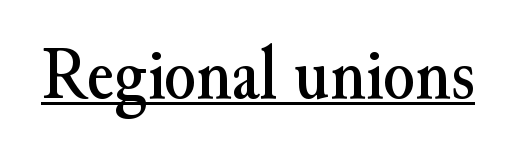
{"serif": "yes", "italic": "no", "width": "normal", "stroke_contrast": "medium", "x_height": "small", "monospaced": "no", "underline": "yes", "letter_spacing": "normal", "letter_spacing_em": 0.0, "glyph_px": 74}
